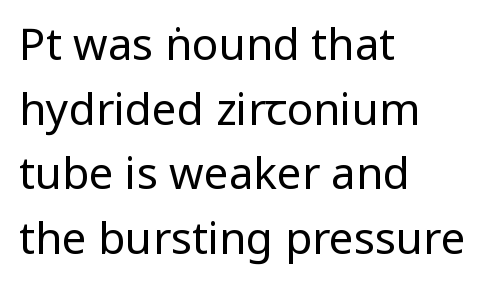
The image shows 44 px regular-weight, condensed sans-serif type, upright; set left-aligned, normal line spacing (1.47x), normal letter spacing, not underlined; low stroke contrast and a large x-height.
